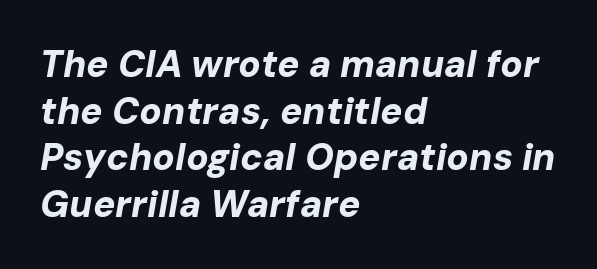
{"italic": "yes", "lean": "right", "slant_degrees": 10, "bold": "yes", "weight": "bold", "width": "normal", "stroke_contrast": "low", "x_height": "medium", "monospaced": "no", "underline": "no", "align": "left", "line_spacing": "normal", "line_spacing_ratio": 1.26, "letter_spacing": "normal", "letter_spacing_em": 0.0, "glyph_px": 37}
